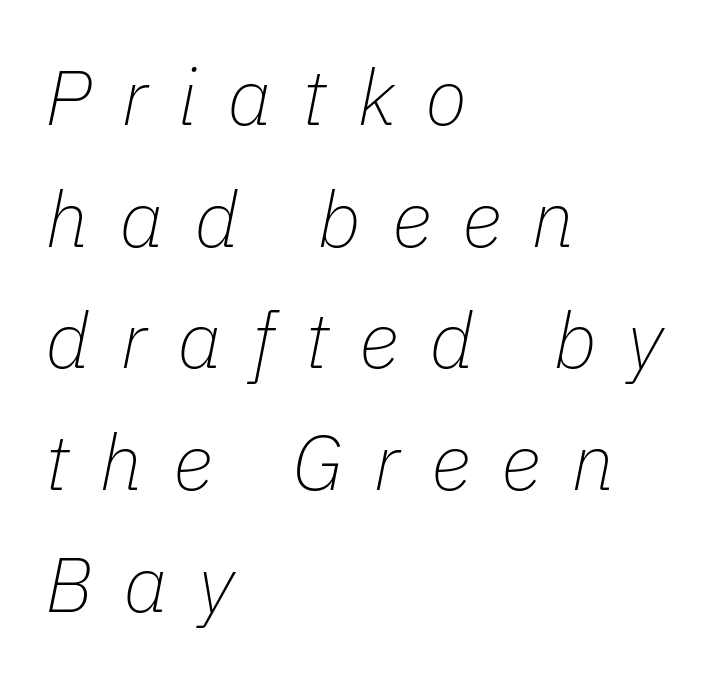
A bare baseline throughout the passage. The horizontal fit of the characters is loose and conspicuously gappy. Every character sits at an angle, as italics do. The font is comparable to plain body text, perhaps lighter.
